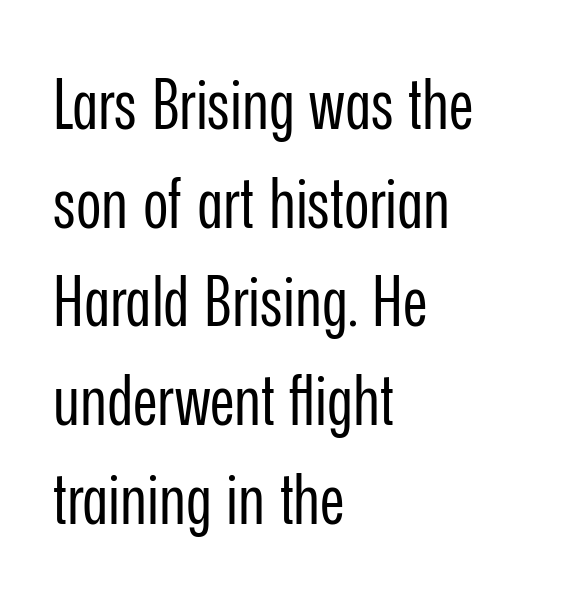
A light-to-regular cut is what we see here. Characters follow at the spacing the type designer built in. What kind of face is this? One without serifs — a sans. Reading down the block, your eye returns to a fixed left position each line. The passage shown stacks its lines at a standard gap.
